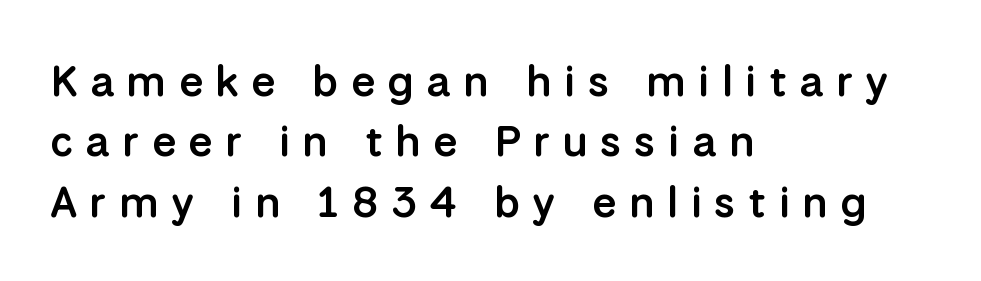
The image shows 44 px semibold sans-serif type, upright; set left-aligned, normal line spacing (1.37x), unusually wide letter spacing (+0.28 em), not underlined; low stroke contrast and a medium x-height.
